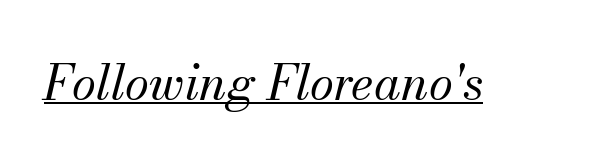
Q: Is the text bold? A: No.
Q: Is the text italic (slanted)? A: Yes, it leans right by about 13 degrees.
Q: Is the typeface a serif or a sans-serif typeface? A: Serif.
Q: Is the text underlined? A: Yes.
Q: Is the spacing between letters normal or unusually wide? A: Normal.
Q: Width (condensed, normal, or wide)? A: Normal.
Q: Stroke contrast? A: Medium.
Q: x-height? A: Small.
Q: Monospaced? A: No.
